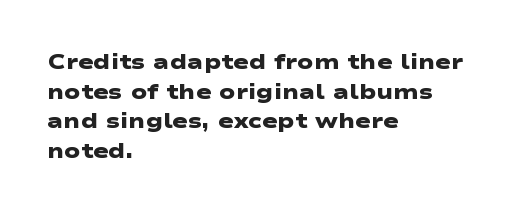
This sample uses plain, unmodified letter spacing. Plain, unruled lines of type. Notice how the passage keeps a crisp vertical edge on the left only. The line-height multiplier appears to be the usual default. You'd pick this weight for a headline — it's a proper bold.
